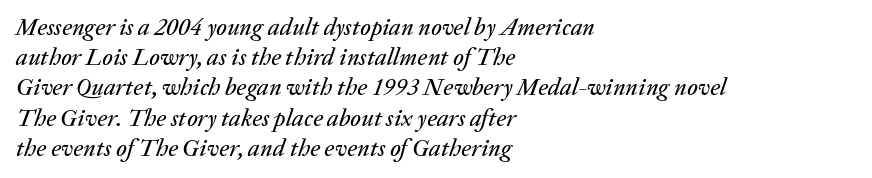
Q: Is the text italic (slanted)? A: Yes, it leans right by about 20 degrees.
Q: Is the text underlined? A: No.
Q: How is the paragraph aligned? A: Left-aligned.
Q: Is the spacing between letters normal or unusually wide? A: Normal.
Q: Is the spacing between lines tight, normal or loose? A: Normal.
